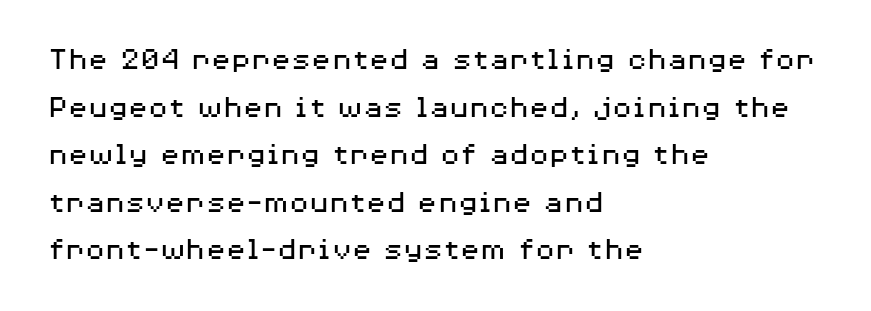
{"serif": "no", "italic": "no", "bold": "no", "weight": "regular", "width": "wide", "stroke_contrast": "medium", "x_height": "medium", "monospaced": "no", "underline": "no", "align": "left", "line_spacing": "normal", "line_spacing_ratio": 1.44, "letter_spacing": "normal", "letter_spacing_em": 0.0, "glyph_px": 33}
